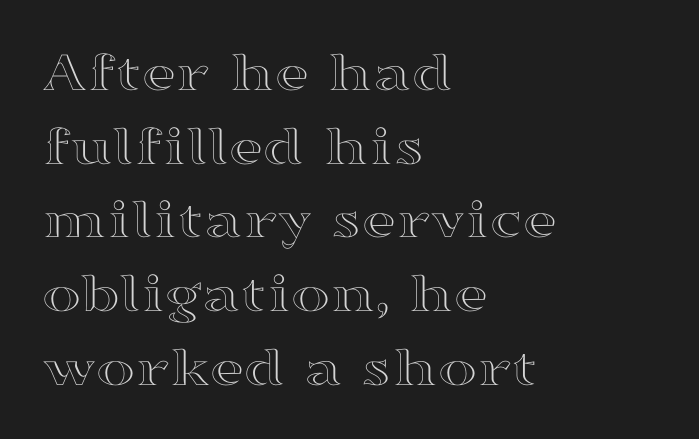
The image shows 59 px wide type, upright; set left-aligned, normal line spacing (1.25x), normal letter spacing, not underlined; a medium x-height.
